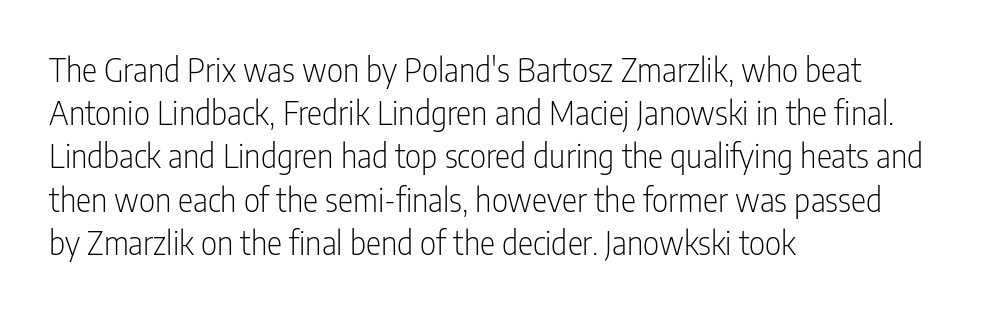
On a weight scale, this lands at 450 or below. Think of a printed novel: that variable character pitch is what you see here. A typesetter would call this zero additional tracking. Is there much room between lines? A standard amount, neither cramped nor airy. In terms of posture, this sample is upright.
